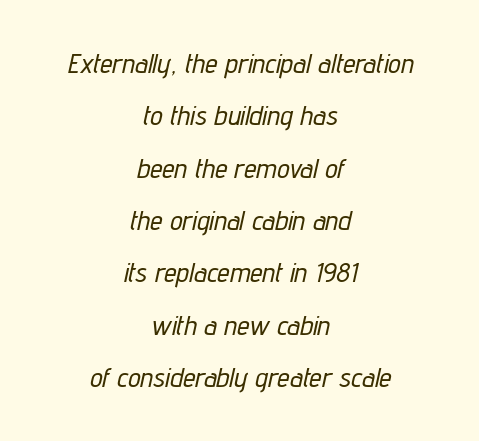
A typesetter would call this zero additional tracking. The typography opts for an oblique posture over an upright one. Is the block centered? Yes — each line is placed symmetrically about the middle. Character widths vary here, with narrow letters taking less room than wide ones. Quick note: underline off.
